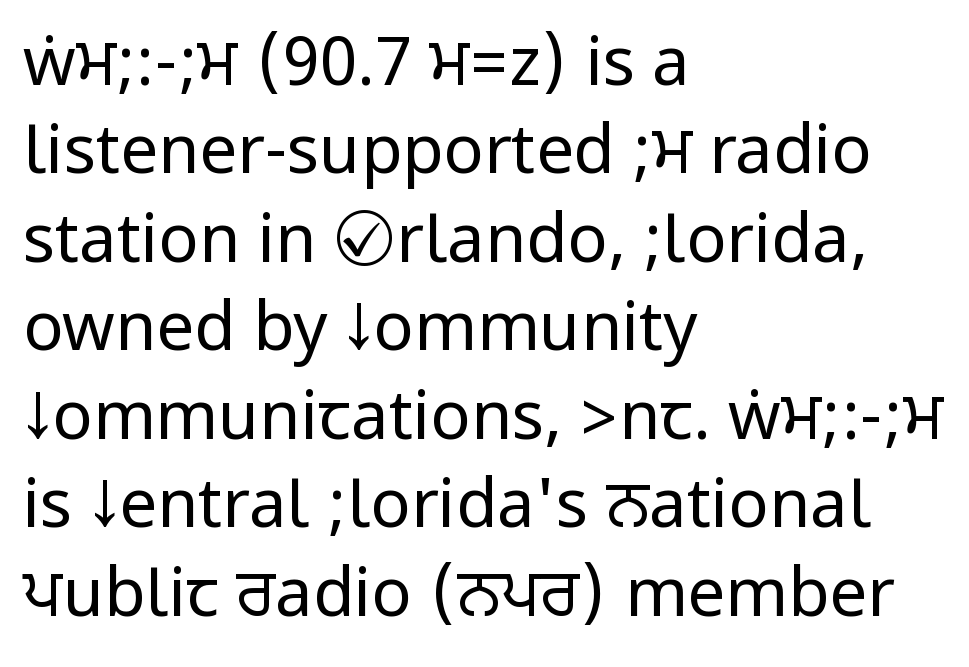
{"serif": "no", "italic": "no", "bold": "no", "weight": "regular", "width": "condensed", "stroke_contrast": "low", "underline": "no", "align": "left", "line_spacing": "normal", "line_spacing_ratio": 1.32, "letter_spacing": "normal", "letter_spacing_em": 0.0, "glyph_px": 67}
